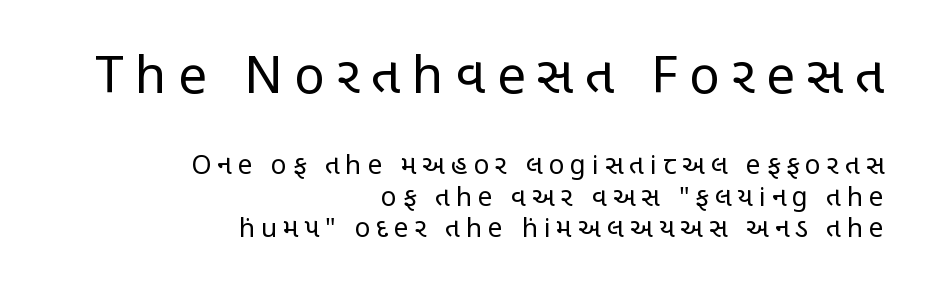
{"serif": "no", "italic": "no", "bold": "no", "weight": "regular", "width": "condensed", "stroke_contrast": "low", "x_height": "large", "monospaced": "no", "underline": "no", "align": "right", "line_spacing_ratio": 1.22, "letter_spacing": "wide", "letter_spacing_em": 0.23, "larger_block": "first", "size_ratio": 1.96, "glyph_px": 51}
